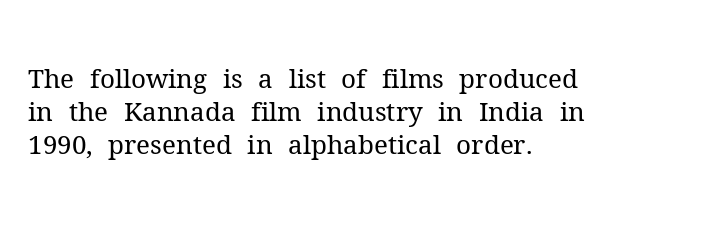
The image shows 26 px text type, upright; set left-aligned, normal line spacing (1.27x), normal letter spacing, not underlined.
